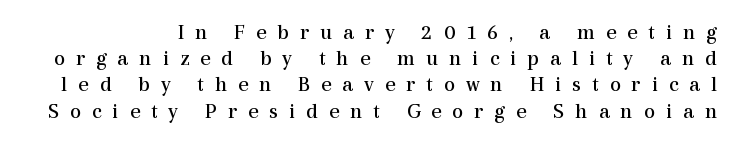
The image shows 22 px text type, upright; set line spacing 1.19x, unusually wide letter spacing (+0.5 em), not underlined.
